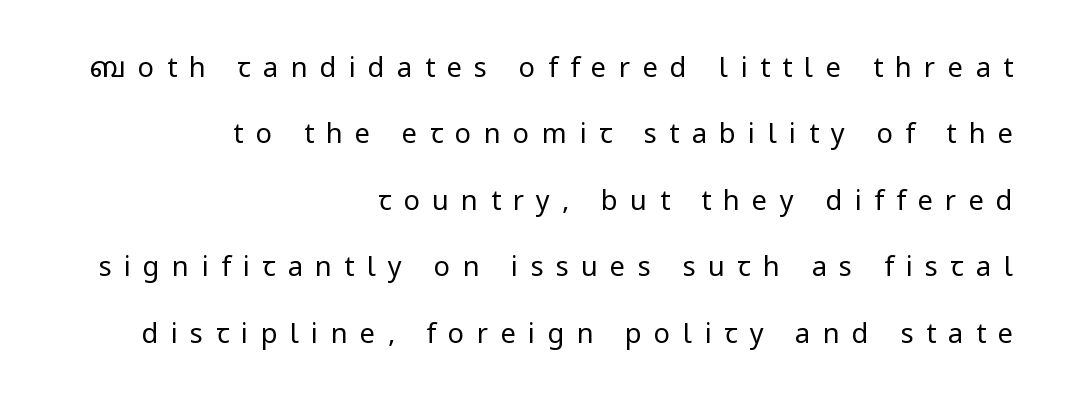
Vertically, the passage feels expansive, rows floating well apart. Visually the block forms a straight wall on the right and a jagged coastline on the left. The strokes are not fattened; the text isn't bold. The letters are spread apart with noticeably loose tracking. Underlining? Definitely not there. Nope, not italic — everything's standing straight.
